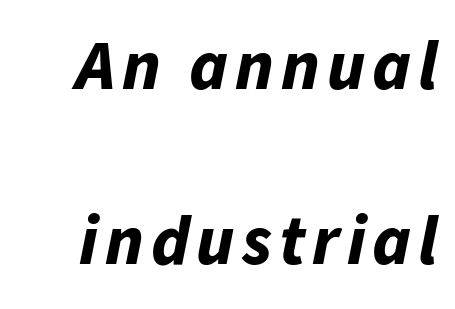
The image shows 70 px bold type, italic (leaning right); set loose line spacing (2.5x), not underlined; low stroke contrast and a medium x-height.
